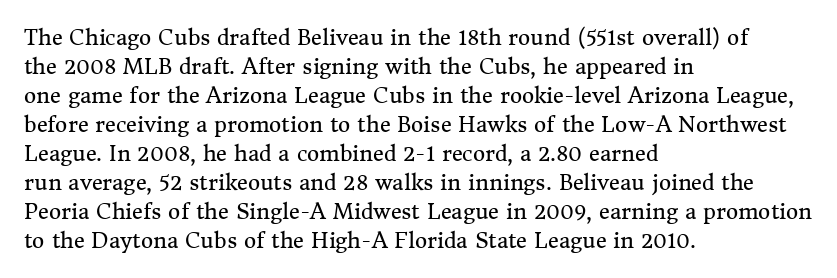
The image shows 21 px text type, upright; set left-aligned, normal line spacing (1.38x), normal letter spacing, not underlined.
